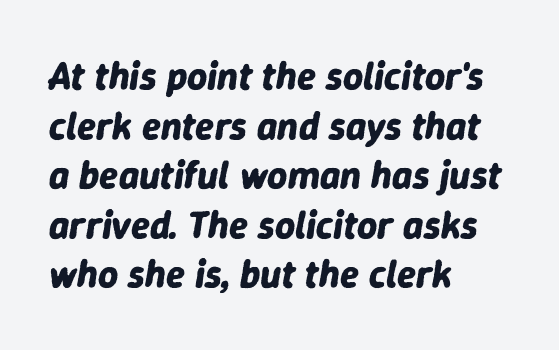
{"italic": "yes", "lean": "right", "slant_degrees": 9, "bold": "yes", "weight": "bold", "width": "normal", "stroke_contrast": "low", "x_height": "medium", "monospaced": "no", "underline": "no", "align": "left", "line_spacing": "normal", "line_spacing_ratio": 1.27, "letter_spacing": "normal", "letter_spacing_em": 0.0, "glyph_px": 39}
